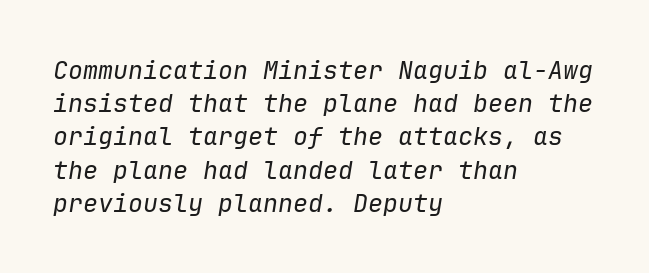
{"italic": "yes", "lean": "right", "slant_degrees": 9, "bold": "no", "underline": "no", "align": "left", "line_spacing": "normal", "line_spacing_ratio": 1.33, "letter_spacing": "normal", "letter_spacing_em": 0.0, "glyph_px": 25}
